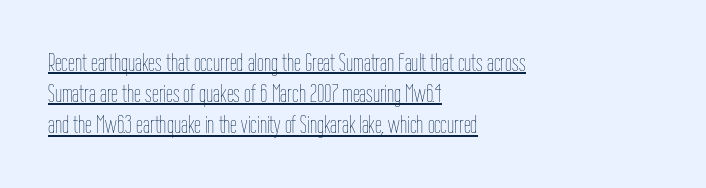
The image shows 25 px text type, upright; set left-aligned, normal line spacing (1.25x), normal letter spacing, underlined.
